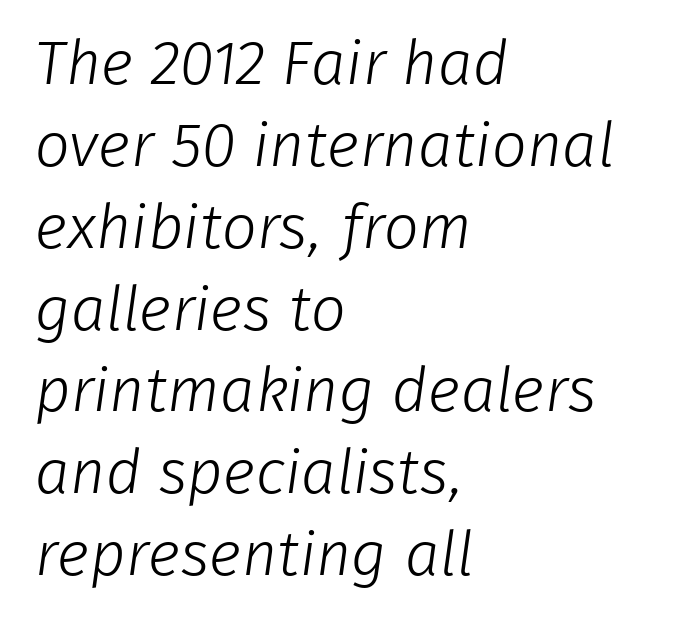
{"serif": "no", "bold": "no", "weight": "light", "width": "normal", "stroke_contrast": "low", "x_height": "medium", "monospaced": "no", "underline": "no", "align": "left", "line_spacing": "normal", "line_spacing_ratio": 1.32, "letter_spacing": "normal", "letter_spacing_em": 0.0, "glyph_px": 62}
